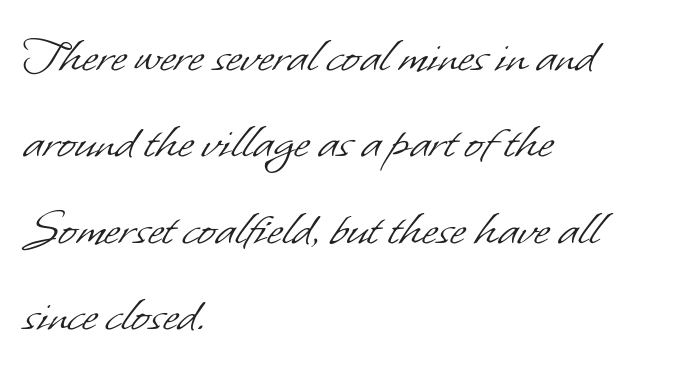
Q: Is the text bold? A: No.
Q: Is the typeface a serif or a sans-serif typeface? A: Sans-serif.
Q: Is the text underlined? A: No.
Q: How is the paragraph aligned? A: Left-aligned.
Q: Is the spacing between letters normal or unusually wide? A: Normal.
Q: Is the spacing between lines tight, normal or loose? A: Normal.
Q: Width (condensed, normal, or wide)? A: Normal.
Q: Stroke contrast? A: Low.
Q: x-height? A: Small.
Q: Monospaced? A: No.
